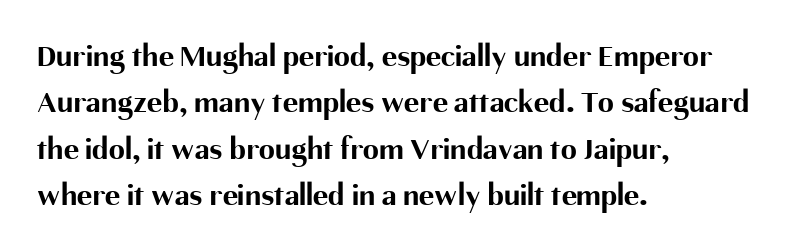
The image shows 32 px bold sans-serif type, upright; set left-aligned, normal line spacing (1.45x), normal letter spacing, not underlined; medium stroke contrast and a medium x-height.
